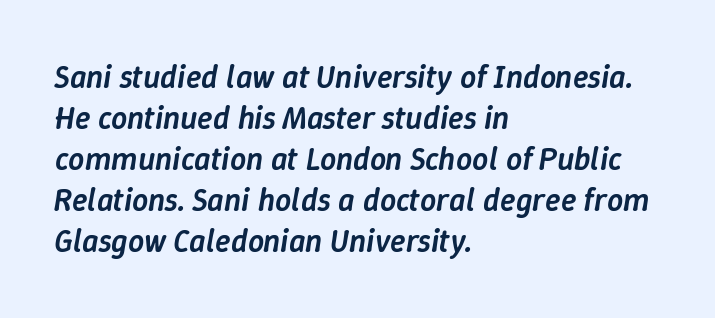
Type without underlining. The horizontal fit of the characters is conventional and even. These lines are set flush left with a ragged right edge. The passage shown is typed in a proportional face where columns would drift.
